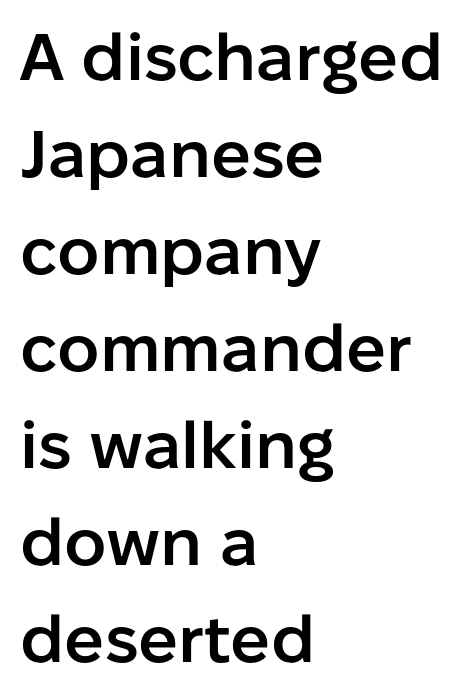
The typesetter chose a ragged-right arrangement here. The passage shown is semibold, sitting just below true bold. The type sits square on the baseline with zero lean. Do the characters align in a grid? No, the font is proportional.
